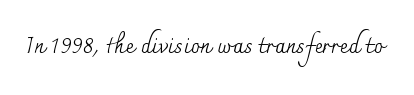
The type is set solid horizontally, with unmodified tracking. Words float on clear page, feet unadorned. A quiet, ordinary-to-light weight characterises the typeface.
